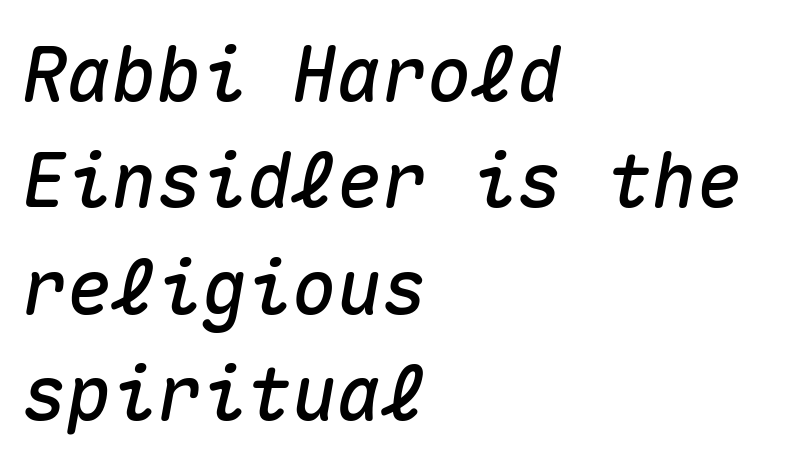
The image shows 75 px text type, italic (leaning right), monospaced; set left-aligned, normal line spacing (1.42x), normal letter spacing, not underlined; medium stroke contrast and a medium x-height.
